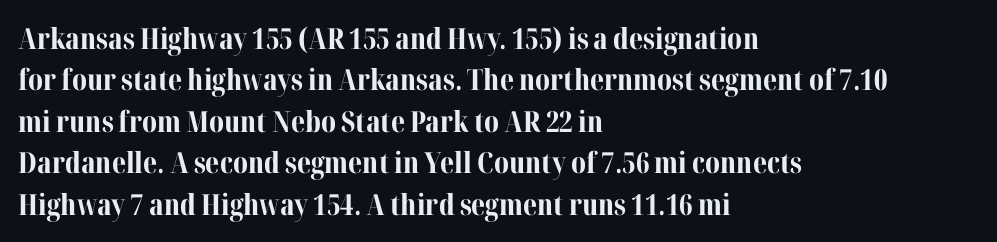
Q: Is the text bold? A: Yes.
Q: Is the text italic (slanted)? A: No, it is upright.
Q: Is the typeface a serif or a sans-serif typeface? A: Serif.
Q: Is the text underlined? A: No.
Q: How is the paragraph aligned? A: Left-aligned.
Q: Is the spacing between letters normal or unusually wide? A: Normal.
Q: Is the spacing between lines tight, normal or loose? A: Normal.
Q: Width (condensed, normal, or wide)? A: Normal.
Q: Stroke contrast? A: Medium.
Q: x-height? A: Medium.
Q: Monospaced? A: No.
